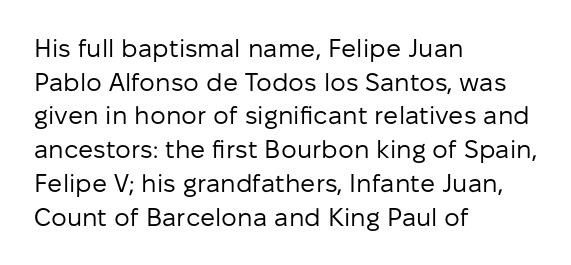
The image shows 25 px text type, upright; set left-aligned, normal line spacing (1.35x), normal letter spacing, not underlined.
